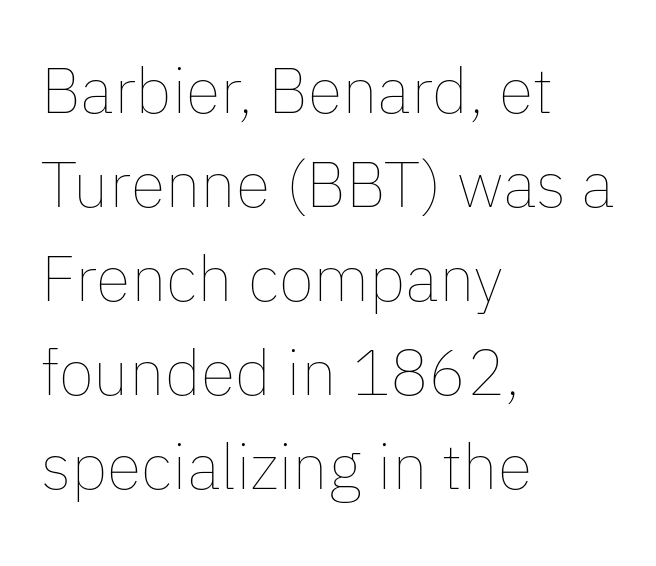
{"italic": "no", "bold": "no", "weight": "thin", "width": "normal", "stroke_contrast": "low", "x_height": "medium", "monospaced": "no", "underline": "no", "align": "left", "line_spacing": "normal", "line_spacing_ratio": 1.47, "letter_spacing": "normal", "letter_spacing_em": 0.0, "glyph_px": 64}
